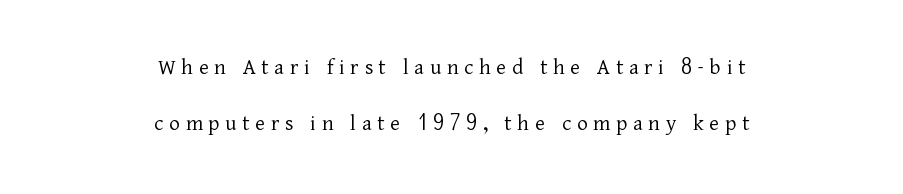
Q: Is the text bold? A: No.
Q: Is the text italic (slanted)? A: No, it is upright.
Q: Is the text underlined? A: No.
Q: How is the paragraph aligned? A: Centered.
Q: Is the spacing between letters normal or unusually wide? A: Unusually wide.
Q: Is the spacing between lines tight, normal or loose? A: Loose.
